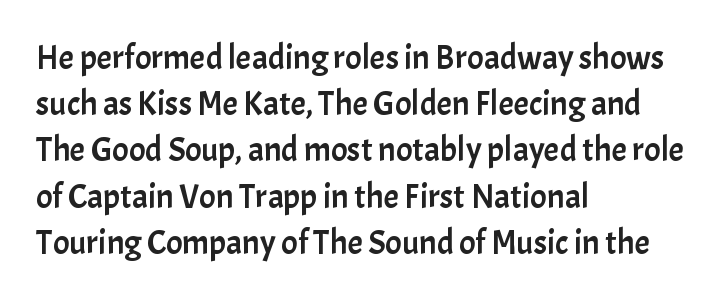
The image shows 34 px sans-serif type, upright; set left-aligned, normal line spacing (1.36x), normal letter spacing, not underlined; low stroke contrast and a medium x-height.
